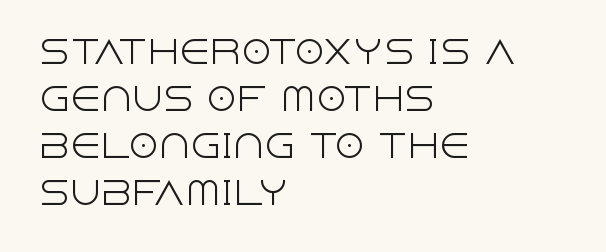
{"serif": "no", "italic": "no", "bold": "no", "weight": "light", "width": "normal", "x_height": "large", "monospaced": "no", "underline": "no", "align": "left", "line_spacing": "normal", "line_spacing_ratio": 1.52, "letter_spacing": "normal", "letter_spacing_em": 0.0, "glyph_px": 31}
